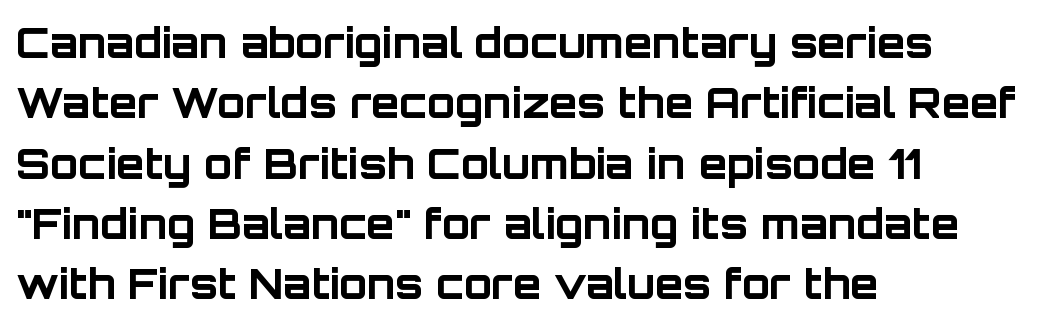
The image shows 41 px bold sans-serif type, upright; set left-aligned, normal line spacing (1.47x), normal letter spacing, not underlined; low stroke contrast and a large x-height.
